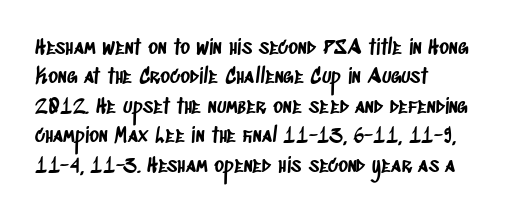
Check under the words: just untouched page. In terms of leading, this rendering sits right in the middle. The text block is weighted toward the left margin, trailing off unevenly rightward. Short note: letters normally spaced.
